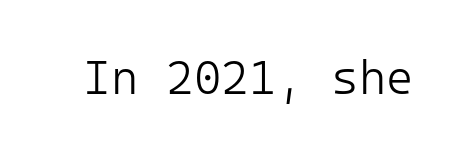
The image shows 47 px light sans-serif type, upright, monospaced; set normal letter spacing, not underlined; low stroke contrast and a medium x-height.
